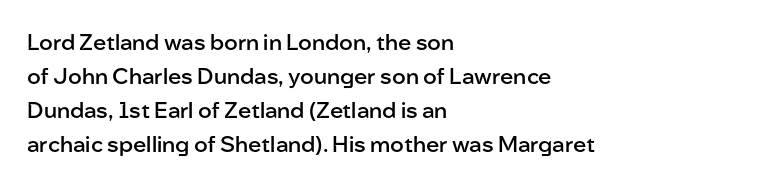
{"italic": "no", "bold": "semi", "underline": "no", "align": "left", "line_spacing": "normal", "line_spacing_ratio": 1.54, "letter_spacing": "normal", "letter_spacing_em": 0.0, "glyph_px": 22}
